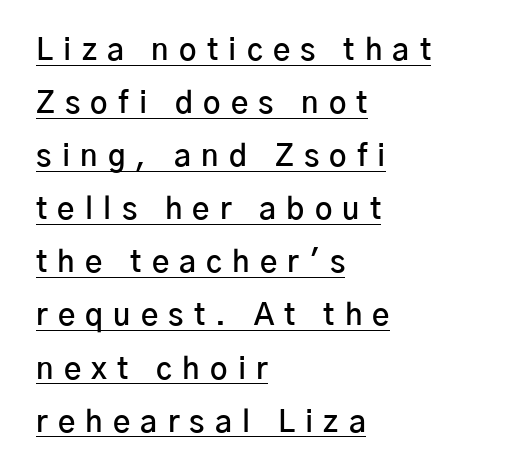
Q: Is the text bold? A: Semi-bold.
Q: Is the text italic (slanted)? A: No, it is upright.
Q: Is the typeface a serif or a sans-serif typeface? A: Sans-serif.
Q: Is the text underlined? A: Yes.
Q: How is the paragraph aligned? A: Left-aligned.
Q: Is the spacing between letters normal or unusually wide? A: Unusually wide.
Q: Width (condensed, normal, or wide)? A: Normal.
Q: Stroke contrast? A: Low.
Q: x-height? A: Medium.
Q: Monospaced? A: No.
